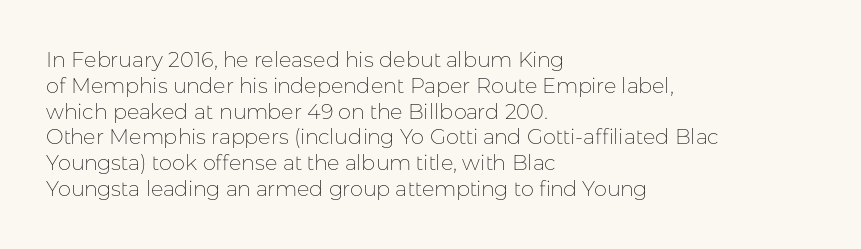
Q: Is the text bold? A: No.
Q: Is the text italic (slanted)? A: No, it is upright.
Q: Is the text underlined? A: No.
Q: How is the paragraph aligned? A: Left-aligned.
Q: Is the spacing between letters normal or unusually wide? A: Normal.
